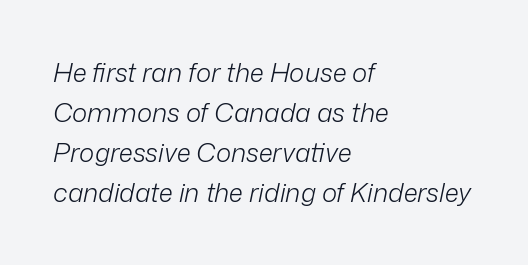
The image shows 26 px text type, italic (leaning right); set left-aligned, normal line spacing (1.54x), normal letter spacing, not underlined.
